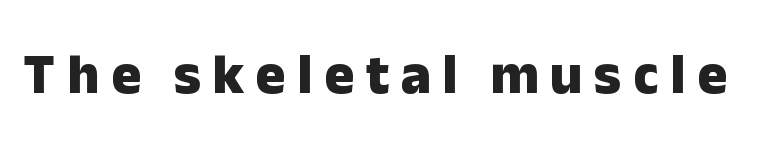
The lettering holds an erect, upright posture throughout. Lines of text with bare space underneath. This is heavy type, rendered in bold. Compared with typical body copy, the letter spacing here is much looser. Is this a sans? Yes — the strokes have no serifs. You could not count columns in this text — the font is proportionally spaced.
